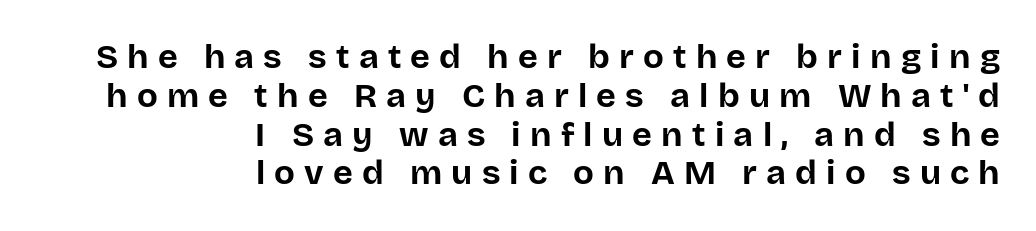
Glyph-to-glyph distance is far greater than everyday printed text. It's the straight-up-and-down kind of type. The rendering uses a bold face; every stroke is thick and dark. Check the space under the baseline: it is left empty. Grotesque or geometric, the face here clearly has no serifs. Think of a printed novel: that variable character pitch is what you see here.
